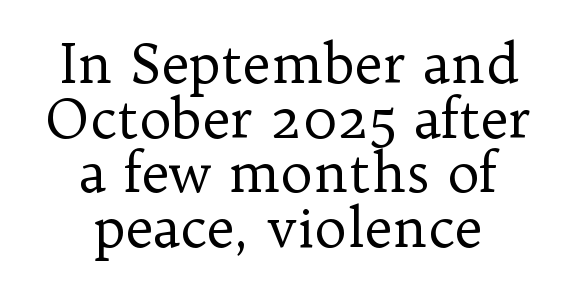
Q: Is the text bold? A: No.
Q: Is the text italic (slanted)? A: No, it is upright.
Q: Is the typeface a serif or a sans-serif typeface? A: Serif.
Q: Is the text underlined? A: No.
Q: How is the paragraph aligned? A: Centered.
Q: Is the spacing between letters normal or unusually wide? A: Normal.
Q: Is the spacing between lines tight, normal or loose? A: Tight.
Q: Width (condensed, normal, or wide)? A: Normal.
Q: Stroke contrast? A: Low.
Q: x-height? A: Medium.
Q: Monospaced? A: No.
